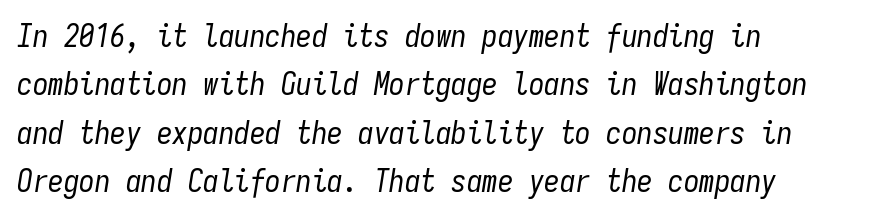
The image shows 31 px regular-weight, condensed type, italic (leaning right), monospaced; set left-aligned, normal line spacing (1.56x), normal letter spacing, not underlined; low stroke contrast and a medium x-height.
